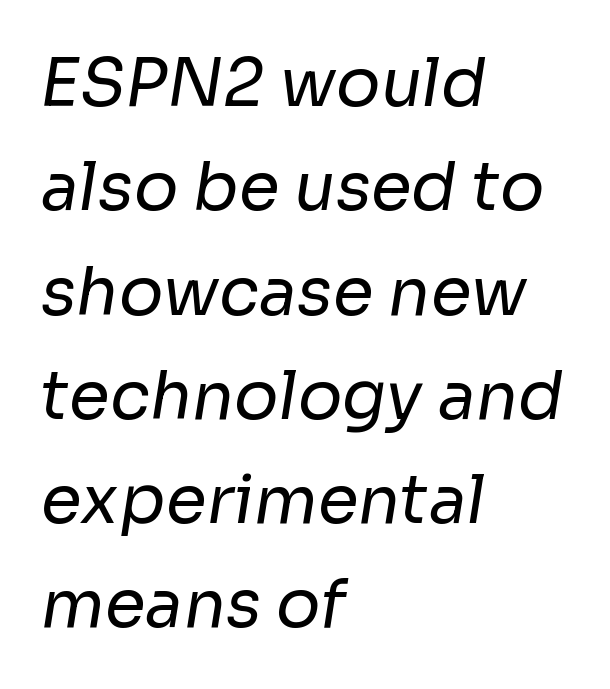
The image shows 66 px regular-weight sans-serif type; set left-aligned, normal line spacing (1.58x), normal letter spacing, not underlined; low stroke contrast and a medium x-height.
